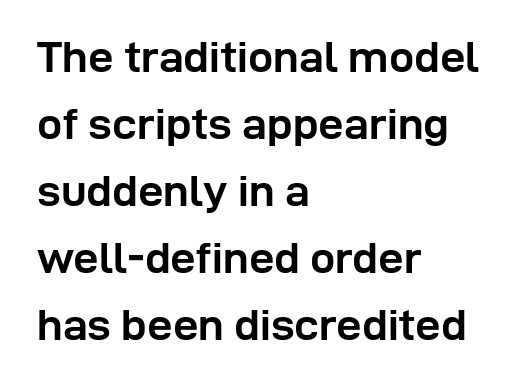
The image shows 45 px semibold sans-serif type, upright; set left-aligned, normal line spacing (1.49x), normal letter spacing, not underlined; low stroke contrast and a medium x-height.
